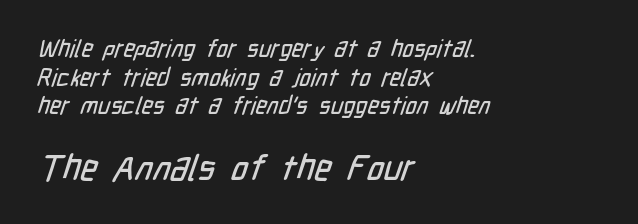
{"serif": "no", "width": "condensed", "stroke_contrast": "low", "x_height": "medium", "monospaced": "no", "underline": "no", "align": "left", "line_spacing_ratio": 1.19, "letter_spacing": "normal", "letter_spacing_em": 0.0, "larger_block": "second", "size_ratio": 1.5, "glyph_px": 36}
